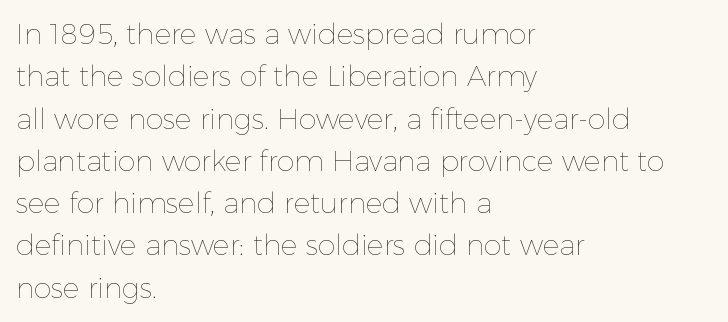
Each row of text sits above clean, open space. Weight class: somewhere from thin through regular. The letters advance in unequal steps, a hallmark of proportional type. The lines sit at an ordinary, default distance from one another.
